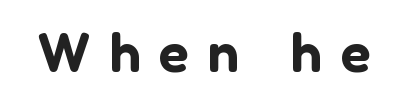
The image shows 55 px sans-serif type, upright; set unusually wide letter spacing (+0.35 em), not underlined; low stroke contrast and a medium x-height.
